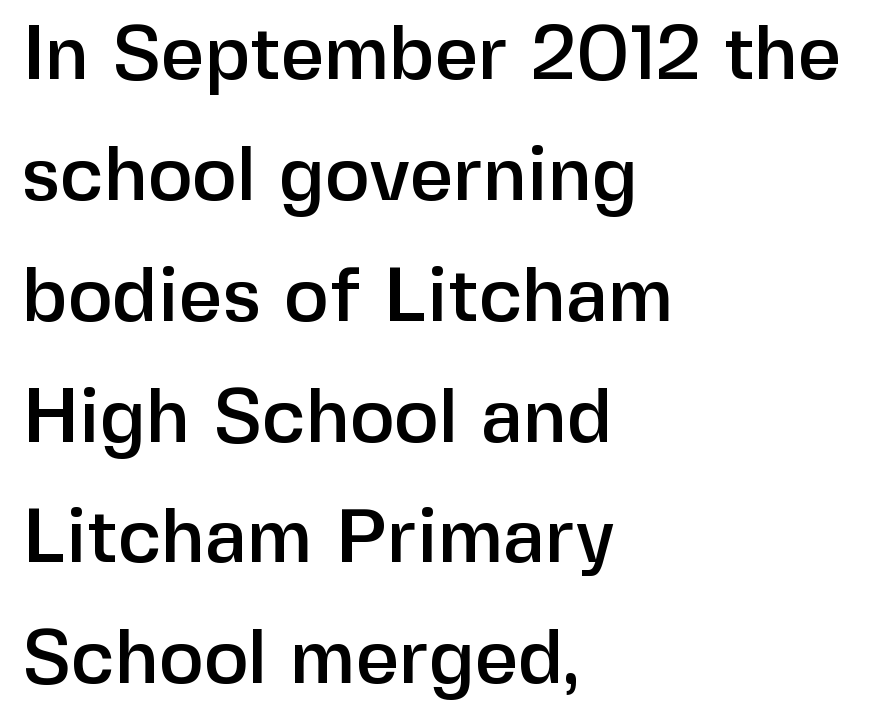
The image shows 76 px sans-serif type, upright; set left-aligned, normal line spacing (1.59x), normal letter spacing, not underlined; low stroke contrast and a medium x-height.
